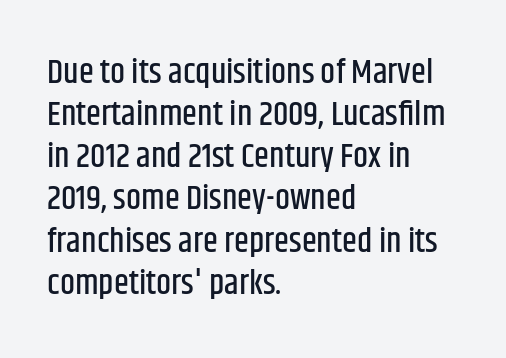
The designer went with a sans here, leaving each stem footless. The area under the type is left untouched. The letterforms sit shoulder to shoulder at normal distance. The paragraph shown leans on its left margin. Each letter keeps its own natural width here, so spacing adapts to shape. Unlike italic type, these characters show no tilt at all.
